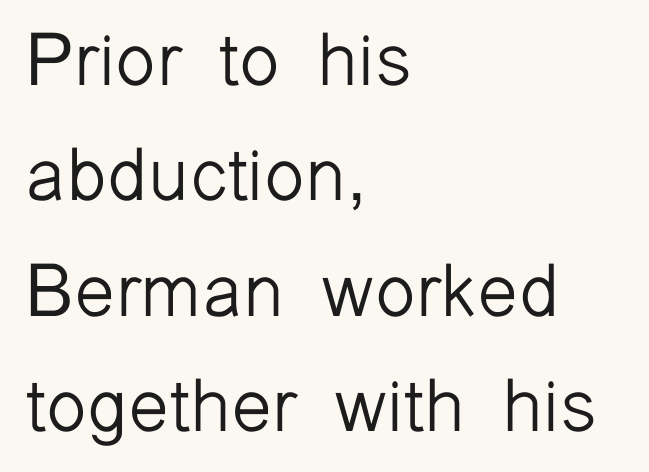
The face looks like a standard text weight, possibly lighter. Honestly, the letter spacing is just normal — you wouldn't notice it. Regarding serifs, this sample does without them. The baseline area is clear. Normally led — the rows are evenly, conventionally spaced.
